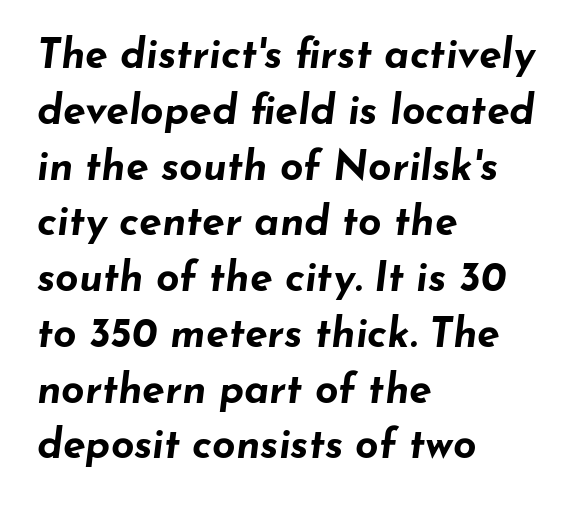
Q: Is the text bold? A: Yes.
Q: Is the text italic (slanted)? A: Yes, it leans right by about 7 degrees.
Q: Is the text underlined? A: No.
Q: How is the paragraph aligned? A: Left-aligned.
Q: Is the spacing between letters normal or unusually wide? A: Normal.
Q: Is the spacing between lines tight, normal or loose? A: Normal.
Q: Width (condensed, normal, or wide)? A: Wide.
Q: Stroke contrast? A: Low.
Q: x-height? A: Small.
Q: Monospaced? A: No.
